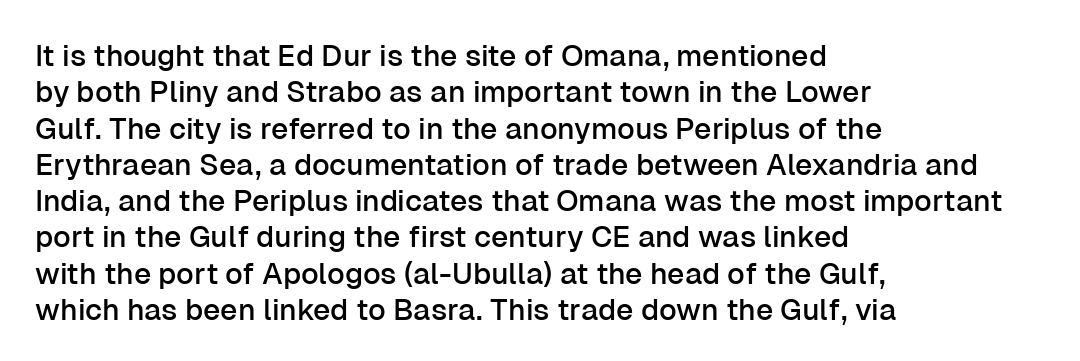
Q: Is the text italic (slanted)? A: No, it is upright.
Q: Is the typeface a serif or a sans-serif typeface? A: Sans-serif.
Q: Is the text underlined? A: No.
Q: How is the paragraph aligned? A: Left-aligned.
Q: Is the spacing between letters normal or unusually wide? A: Normal.
Q: Width (condensed, normal, or wide)? A: Normal.
Q: Stroke contrast? A: Low.
Q: x-height? A: Medium.
Q: Monospaced? A: No.
